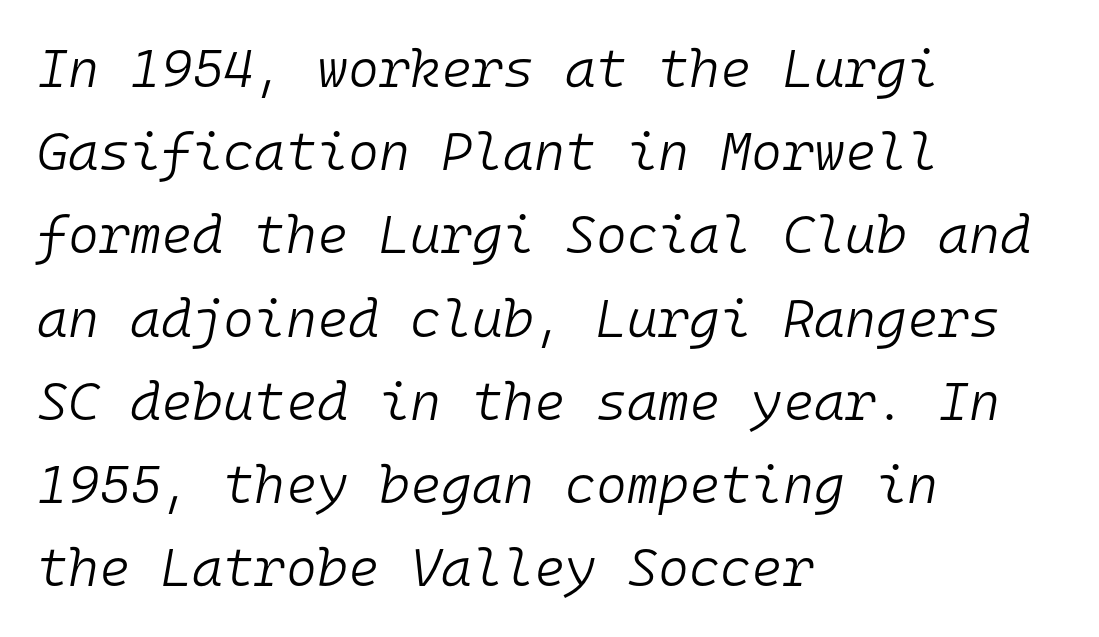
{"italic": "yes", "lean": "right", "slant_degrees": 10, "bold": "no", "weight": "light", "width": "normal", "stroke_contrast": "low", "x_height": "medium", "monospaced": "yes", "underline": "no", "align": "left", "line_spacing": "normal", "line_spacing_ratio": 1.57, "letter_spacing": "normal", "letter_spacing_em": 0.0, "glyph_px": 53}
